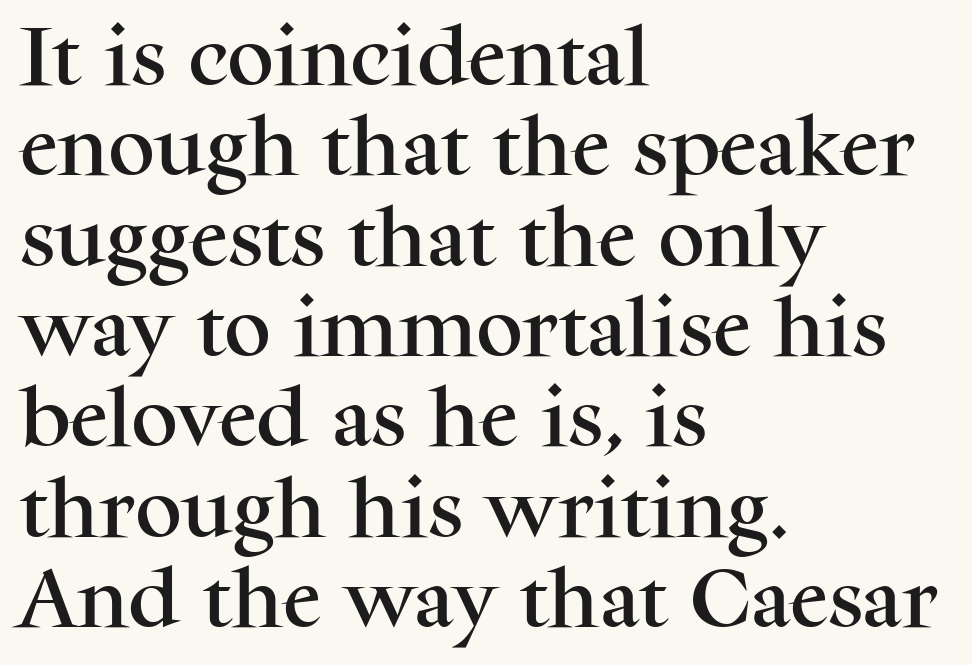
The image shows 65 px serif type, upright; set left-aligned, normal line spacing (1.39x), normal letter spacing, not underlined; medium stroke contrast and a medium x-height.
